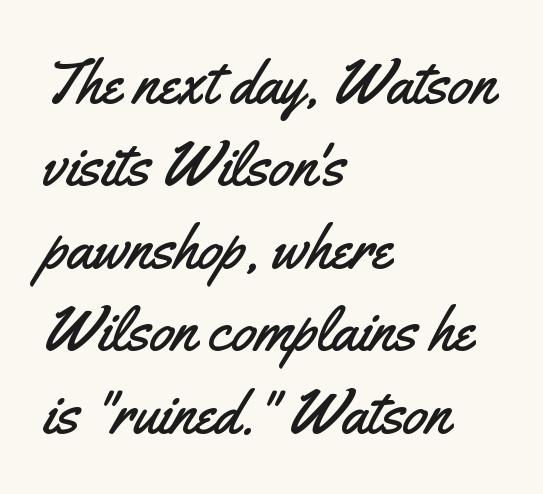
{"serif": "no", "width": "condensed", "stroke_contrast": "medium", "x_height": "small", "monospaced": "no", "underline": "no", "align": "left", "line_spacing": "normal", "line_spacing_ratio": 1.33, "letter_spacing": "normal", "letter_spacing_em": 0.0, "glyph_px": 62}
